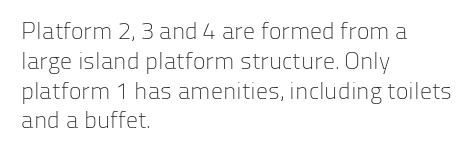
{"italic": "no", "bold": "no", "underline": "no", "align": "left", "line_spacing_ratio": 1.24, "letter_spacing": "normal", "letter_spacing_em": 0.0, "glyph_px": 24}
